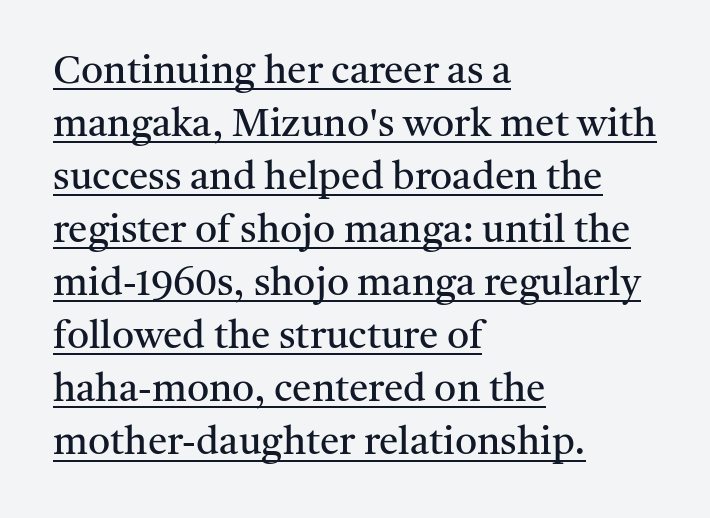
Q: Is the text bold? A: No.
Q: Is the text italic (slanted)? A: No, it is upright.
Q: Is the typeface a serif or a sans-serif typeface? A: Serif.
Q: Is the text underlined? A: Yes.
Q: How is the paragraph aligned? A: Left-aligned.
Q: Is the spacing between letters normal or unusually wide? A: Normal.
Q: Is the spacing between lines tight, normal or loose? A: Normal.
Q: Width (condensed, normal, or wide)? A: Normal.
Q: Stroke contrast? A: Medium.
Q: x-height? A: Medium.
Q: Monospaced? A: No.
